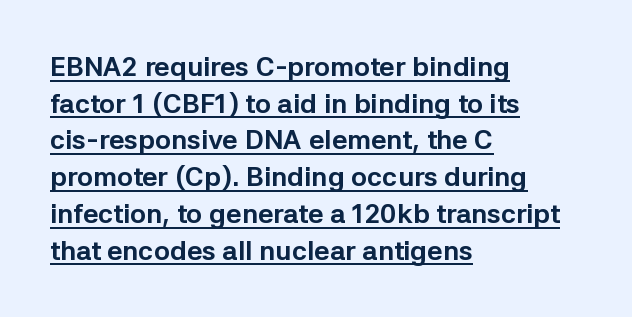
Does a line run under the words? Yes, clearly. Set as a true bold cut, around the 700 mark. The space between consecutive lines is moderate. The letters stand straight up with perfectly vertical stems. Every row of glyphs begins at an identical x-position on the left.
